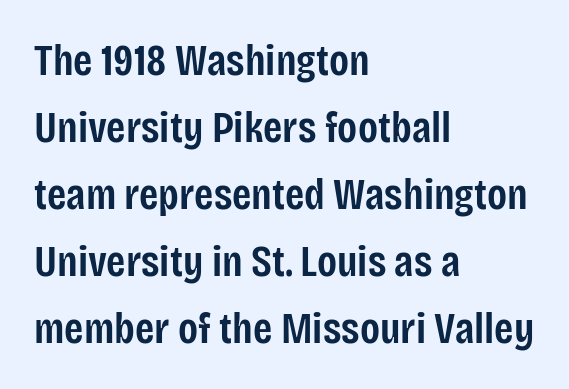
{"serif": "no", "italic": "no", "bold": "semi", "weight": "semibold", "width": "condensed", "stroke_contrast": "low", "x_height": "large", "monospaced": "no", "underline": "no", "align": "left", "line_spacing": "normal", "line_spacing_ratio": 1.52, "letter_spacing": "normal", "letter_spacing_em": 0.0, "glyph_px": 44}
